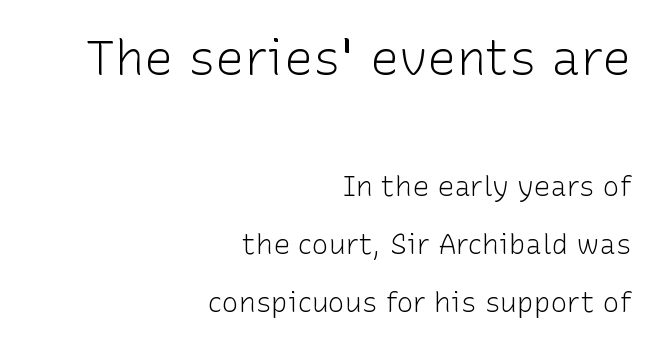
The image shows 49 px light sans-serif type, upright; set right-aligned, loose line spacing (2.07x), normal letter spacing, not underlined; the first (top) block is 1.75x larger; low stroke contrast and a medium x-height.
